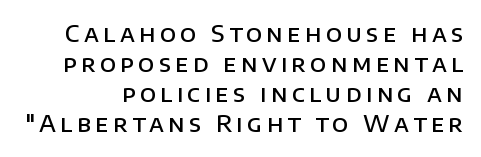
The lettering stays uniformly vertical, giving the passage a roman look. Honestly, the row spacing looks completely unremarkable. Just letters on the line, the space beneath them empty. Students, this is semibold: more ink than regular, less than bold.
